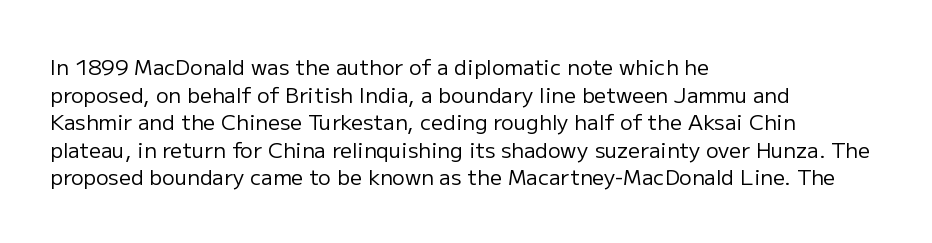
Teacher's note: observe the even left margin — that is flush-left alignment. The line texture is even and compact thanks to regular tracking. The lettering stays uniformly vertical, giving the passage a roman look. The baseline area is clear.
